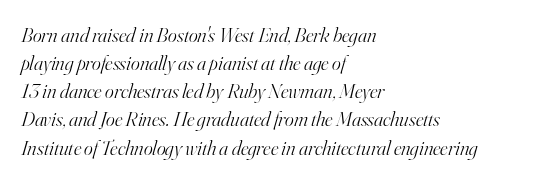
{"italic": "yes", "lean": "right", "slant_degrees": 16, "bold": "no", "underline": "no", "align": "left", "line_spacing": "normal", "line_spacing_ratio": 1.34, "letter_spacing": "normal", "letter_spacing_em": 0.0, "glyph_px": 21}
